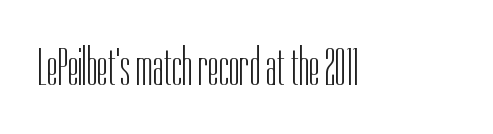
These lines are rendered in a variable-pitch font. Font category for this specimen: sans-serif. The lettering holds an erect, upright posture throughout. The zone under the glyphs is completely vacant. Letter spacing: default. Is this a heavy cut? Hardly; it is regular or lighter.
